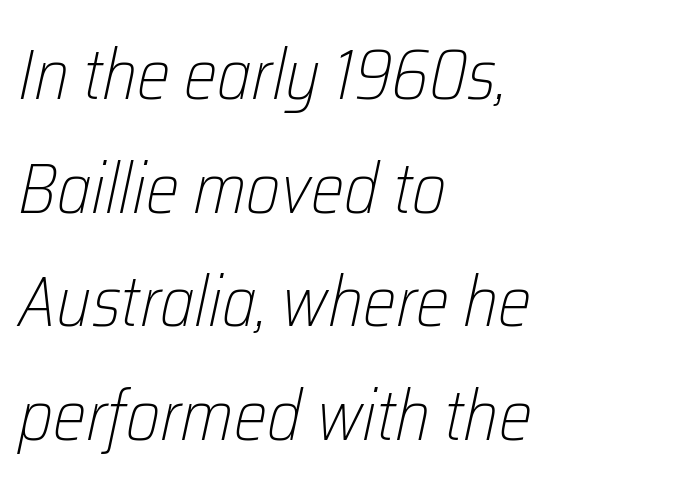
The image shows 71 px light, condensed type, italic (leaning right); set left-aligned, normal line spacing (1.6x), normal letter spacing, not underlined; low stroke contrast and a medium x-height.
